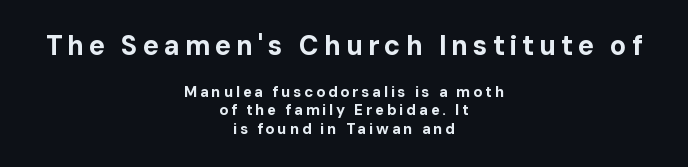
The image shows 27 px bold type, upright; set centered, line spacing 1.21x, not underlined; the first (top) block is 1.8x larger.
